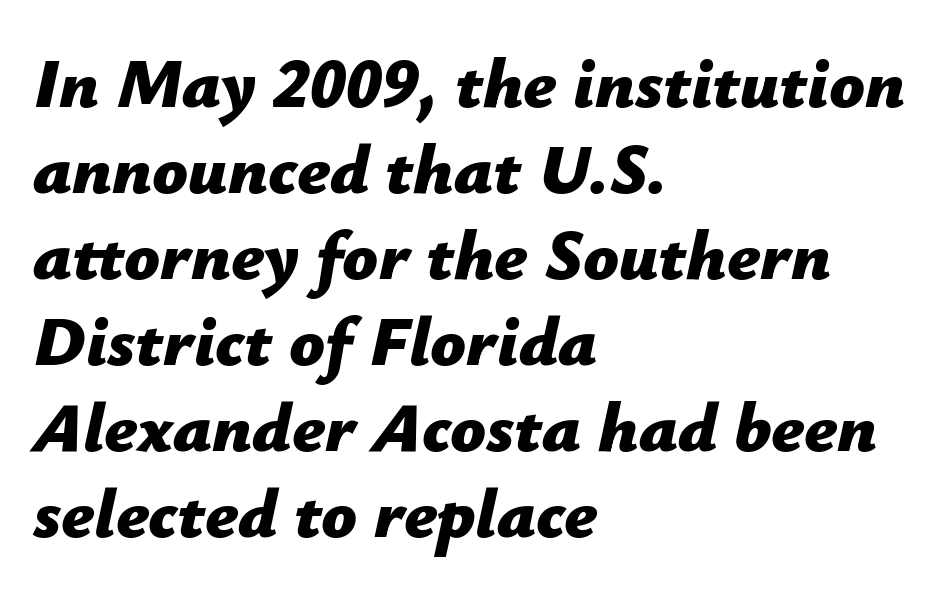
The image shows 70 px bold type, italic (leaning right); set left-aligned, line spacing 1.23x, normal letter spacing, not underlined; low stroke contrast and a medium x-height.
